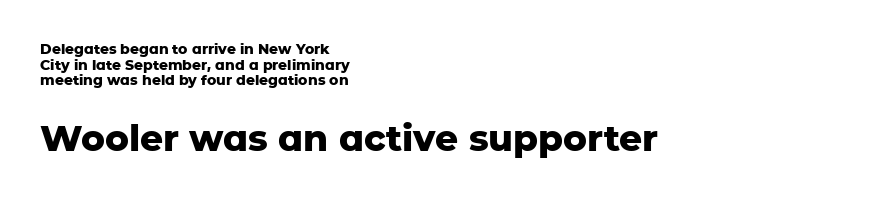
In CSS terms this would be text-align: left. Any mark beneath the type? The region is blank. The rendering keeps characters at their native spacing. Thick stems and heavy bowls — unmistakably bold. Here the designer chose a conventional face with non-uniform glyph widths.
